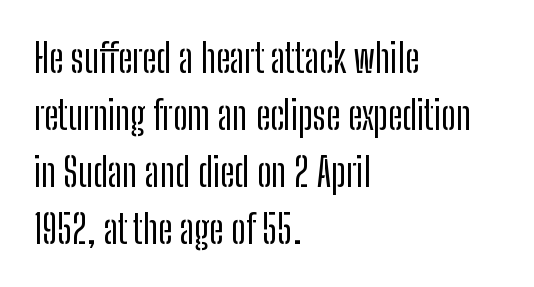
Q: Is the text italic (slanted)? A: No, it is upright.
Q: Is the typeface a serif or a sans-serif typeface? A: Sans-serif.
Q: Is the text underlined? A: No.
Q: How is the paragraph aligned? A: Left-aligned.
Q: Is the spacing between letters normal or unusually wide? A: Normal.
Q: Is the spacing between lines tight, normal or loose? A: Normal.
Q: Width (condensed, normal, or wide)? A: Condensed.
Q: Stroke contrast? A: Low.
Q: x-height? A: Medium.
Q: Monospaced? A: No.
